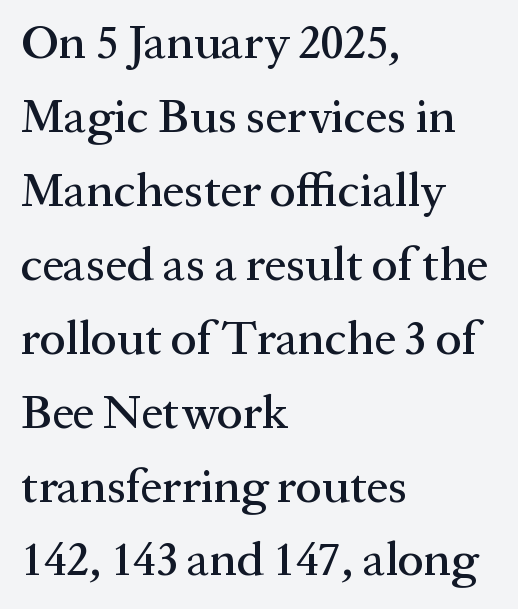
The image shows 48 px serif type, upright; set left-aligned, normal line spacing (1.54x), normal letter spacing, not underlined; medium stroke contrast and a medium x-height.
